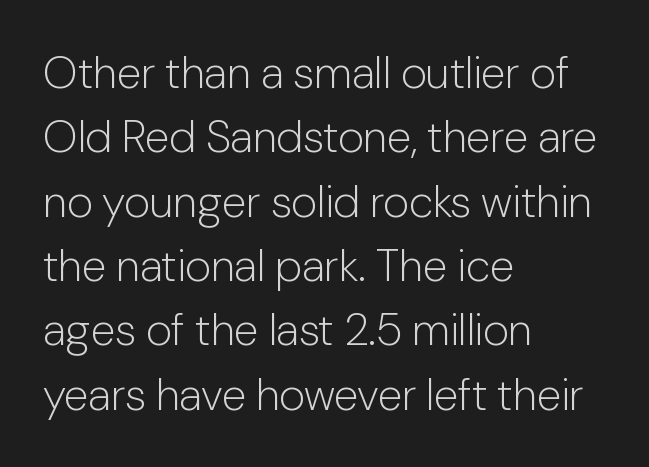
{"serif": "no", "italic": "no", "bold": "no", "weight": "light", "width": "normal", "stroke_contrast": "low", "x_height": "medium", "monospaced": "no", "underline": "no", "align": "left", "line_spacing": "normal", "line_spacing_ratio": 1.43, "letter_spacing": "normal", "letter_spacing_em": 0.0, "glyph_px": 45}
